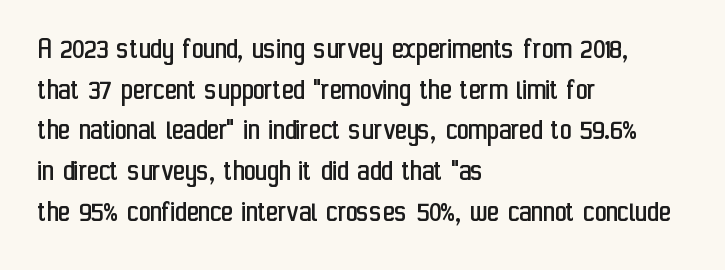
{"serif": "no", "italic": "no", "bold": "no", "weight": "regular", "width": "condensed", "stroke_contrast": "low", "x_height": "medium", "monospaced": "no", "underline": "no", "align": "left", "line_spacing": "normal", "line_spacing_ratio": 1.27, "letter_spacing": "normal", "letter_spacing_em": 0.0, "glyph_px": 32}
